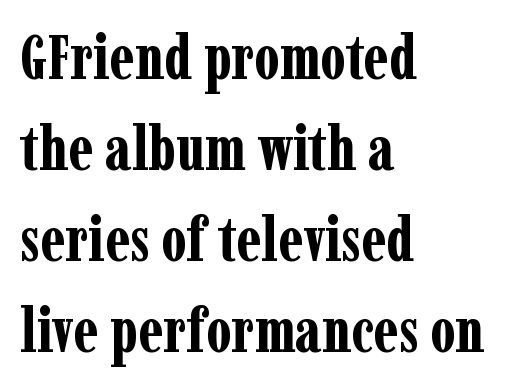
The image shows 62 px bold, condensed serif type, upright; set left-aligned, normal line spacing (1.47x), normal letter spacing, not underlined; low stroke contrast and a medium x-height.
